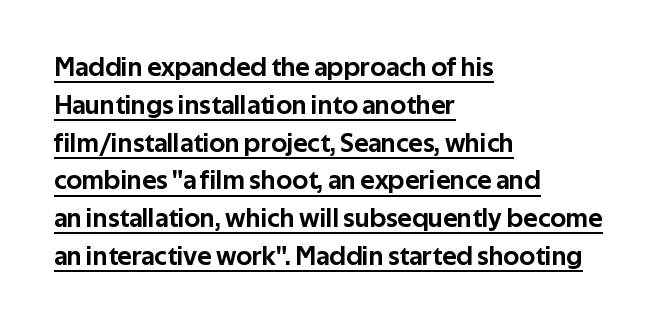
{"italic": "no", "underline": "yes", "align": "left", "line_spacing": "normal", "line_spacing_ratio": 1.4, "letter_spacing": "normal", "letter_spacing_em": 0.0, "glyph_px": 27}
